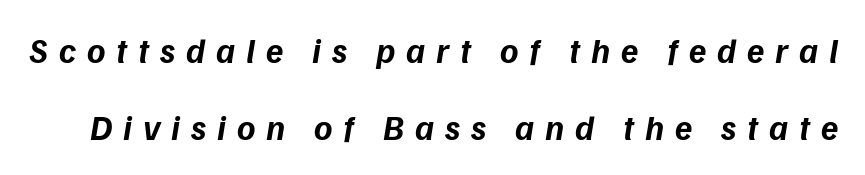
Short note: letters widely spaced. Is there much room between lines? Yes — plenty of vertical air separates them. Is this a sans? Yes — the strokes have no serifs. A dark, heavy texture on the line: the type is bold. This rendering features lettering with no underline.
